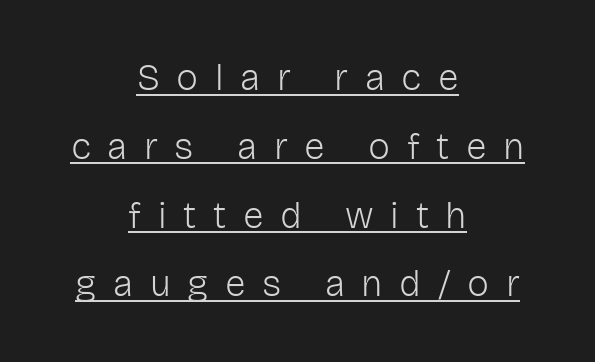
Think of a printed novel: that variable character pitch is what you see here. Alignment: centered. Students, note that the glyphs here are deliberately spaced far apart. The typeface chosen for these lines omits serifs. In designer terms, the underline attribute is active on this setting. Bold? No — there's no thickening of the strokes.
